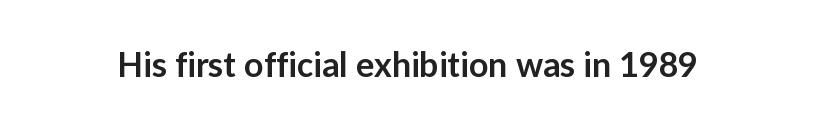
Q: Is the text bold? A: Semi-bold.
Q: Is the text italic (slanted)? A: No, it is upright.
Q: Is the typeface a serif or a sans-serif typeface? A: Sans-serif.
Q: Is the text underlined? A: No.
Q: Is the spacing between letters normal or unusually wide? A: Normal.
Q: Width (condensed, normal, or wide)? A: Normal.
Q: Stroke contrast? A: Low.
Q: x-height? A: Medium.
Q: Monospaced? A: No.
